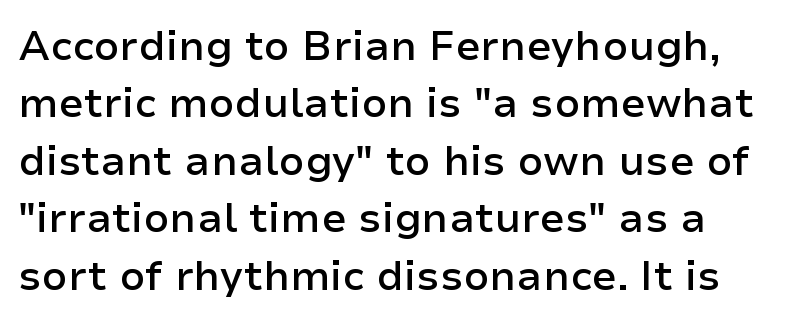
Left-aligned paragraph, ragged on the right. Honestly, there is no underline to notice here at all. Notice how descenders clear the ascenders below comfortably — that's standard leading. You can tell from the bare stems that sans-serif type was used. Note the varied advance widths — an 'i' is clearly narrower than an 'm'. On the weight axis this lands at semibold, roughly 600.
